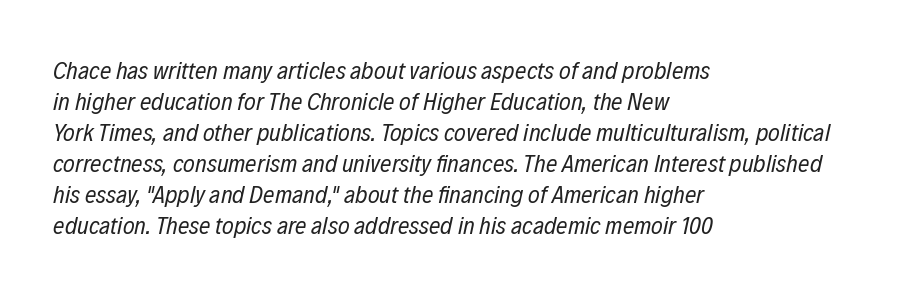
{"italic": "yes", "lean": "right", "slant_degrees": 12, "bold": "no", "underline": "no", "align": "left", "line_spacing_ratio": 1.24, "letter_spacing": "normal", "letter_spacing_em": 0.0, "glyph_px": 25}
